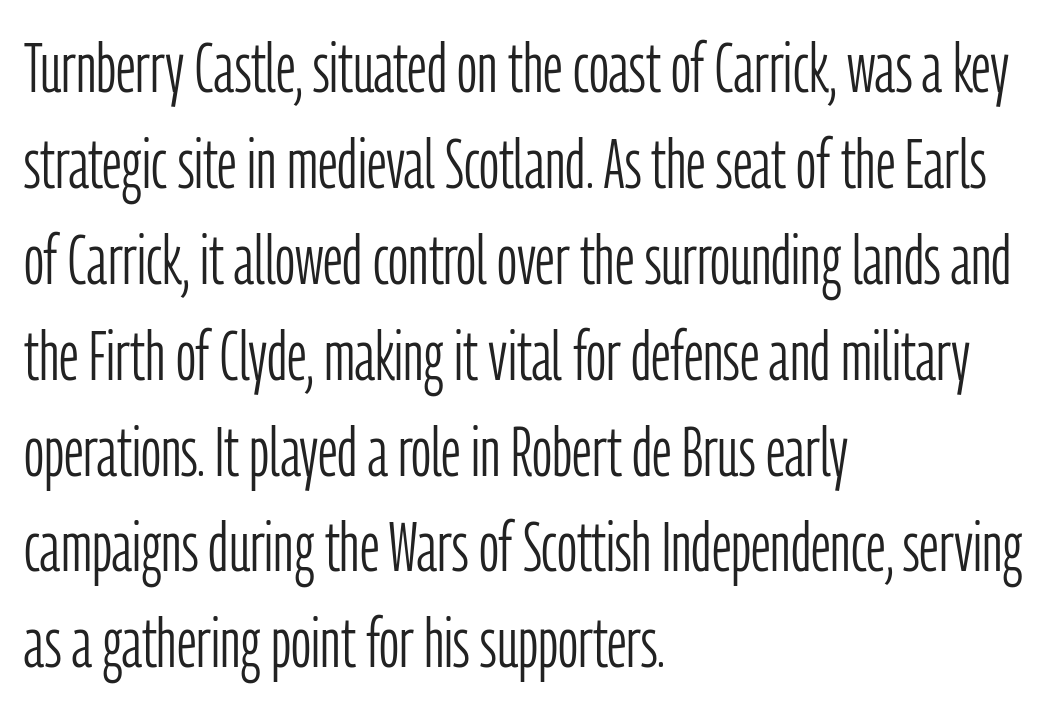
{"serif": "no", "italic": "no", "bold": "no", "weight": "light", "width": "condensed", "stroke_contrast": "low", "x_height": "medium", "monospaced": "no", "underline": "no", "align": "left", "line_spacing": "normal", "line_spacing_ratio": 1.37, "letter_spacing": "normal", "letter_spacing_em": 0.0, "glyph_px": 70}
